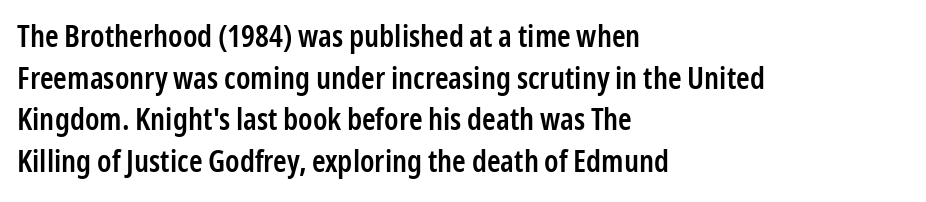
The image shows 31 px semibold, condensed sans-serif type, upright; set left-aligned, normal line spacing (1.34x), normal letter spacing, not underlined; low stroke contrast and a medium x-height.
